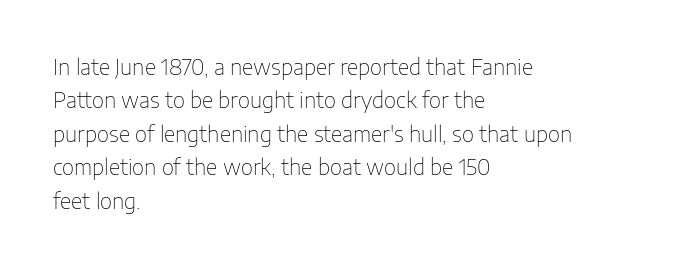
Q: Is the text bold? A: No.
Q: Is the text italic (slanted)? A: No, it is upright.
Q: Is the text underlined? A: No.
Q: How is the paragraph aligned? A: Left-aligned.
Q: Is the spacing between letters normal or unusually wide? A: Normal.
Q: Is the spacing between lines tight, normal or loose? A: Normal.
